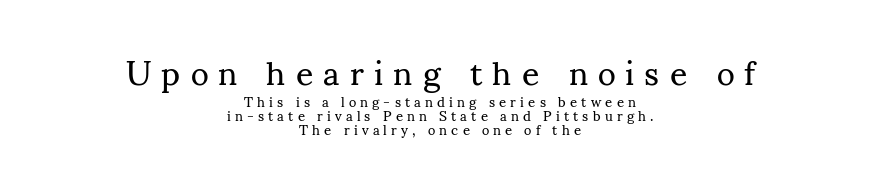
{"serif": "yes", "italic": "no", "bold": "no", "weight": "regular", "width": "normal", "stroke_contrast": "medium", "x_height": "small", "monospaced": "no", "underline": "no", "align": "center", "line_spacing": "tight", "line_spacing_ratio": 1.0, "letter_spacing": "wide", "letter_spacing_em": 0.3, "larger_block": "first", "size_ratio": 2.43, "glyph_px": 34}
